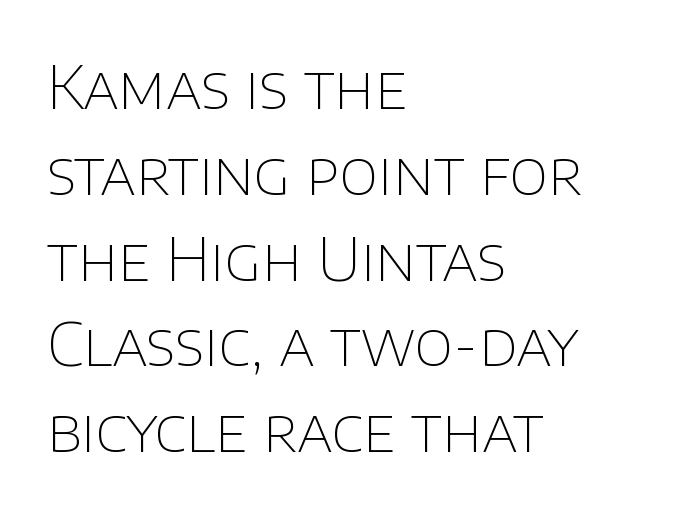
Reading down the column, the eye jumps a familiar distance to each next line. The letterforms sit shoulder to shoulder at normal distance. These lines are rendered in a variable-pitch font. No letter is thick-stroked: the sample isn't bold. Words float on clear page, feet unadorned.
